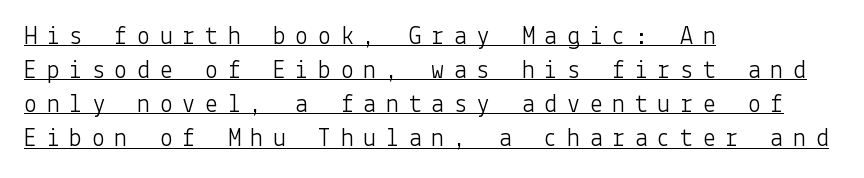
The image shows 26 px text type, upright; set left-aligned, normal line spacing (1.31x), unusually wide letter spacing (+0.37 em), underlined.
